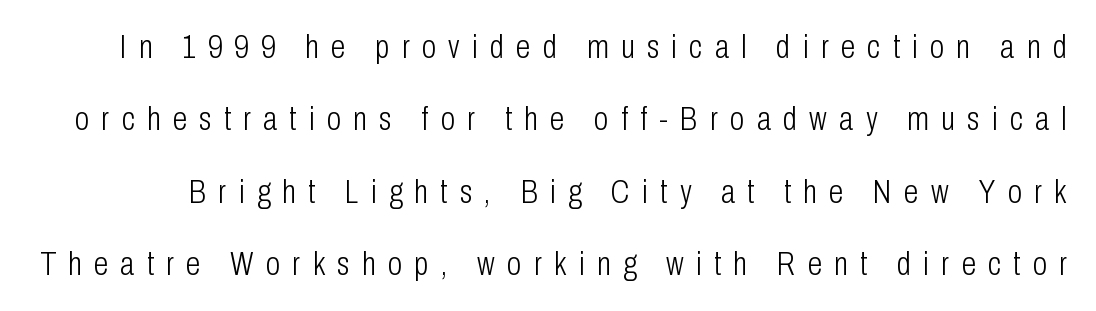
{"serif": "no", "italic": "no", "bold": "no", "weight": "light", "width": "condensed", "stroke_contrast": "low", "x_height": "medium", "monospaced": "no", "underline": "no", "line_spacing": "loose", "line_spacing_ratio": 2.19, "letter_spacing": "wide", "letter_spacing_em": 0.37, "glyph_px": 33}
